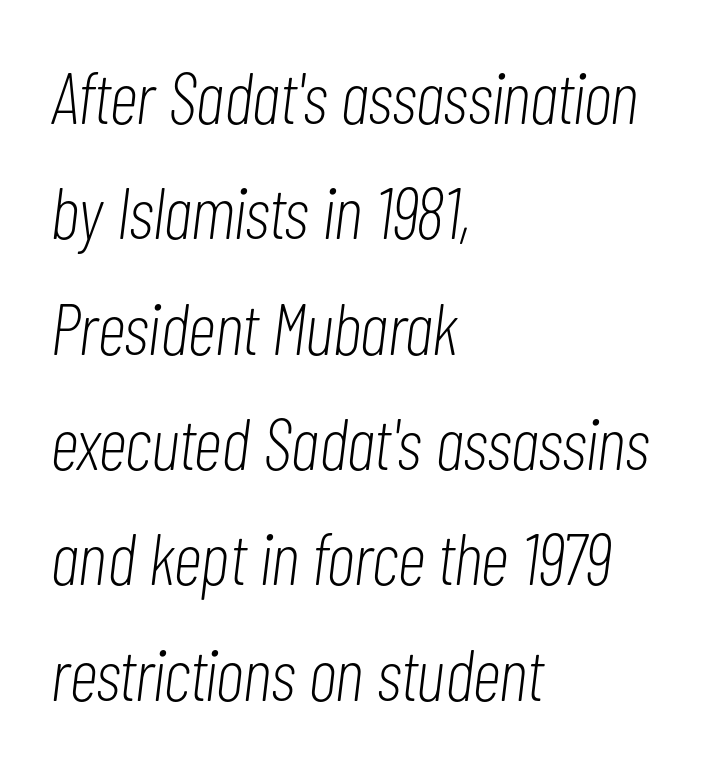
This sample keeps an unexceptional amount of space between lines. Proportional: the letters do not fall into vertical columns. Tracking value appears to be zero — textbook default spacing. Does the lettering tilt? It does — this is italic. The specimen omits any rule beneath the text block's lines.
